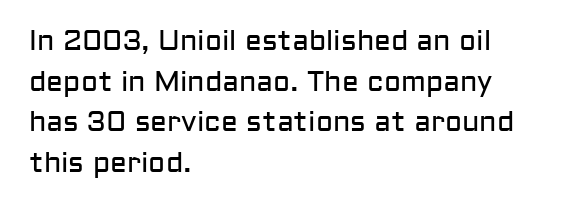
Think of a printed novel: that variable character pitch is what you see here. The strokes carry an ordinary text weight at most. Short and long lines alike share a common starting point at left. The designer went with a sans here, leaving each stem footless. The face used here is rendered with its standard letterfit. Any mark beneath the type? The region is blank.
